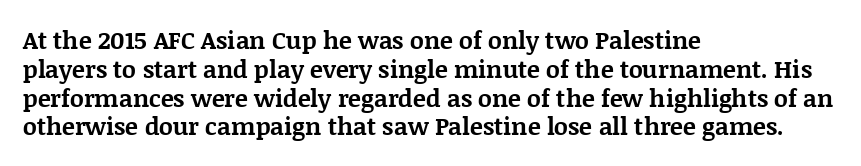
{"italic": "no", "bold": "yes", "underline": "no", "align": "left", "line_spacing_ratio": 1.2, "letter_spacing": "normal", "letter_spacing_em": 0.0, "glyph_px": 24}
